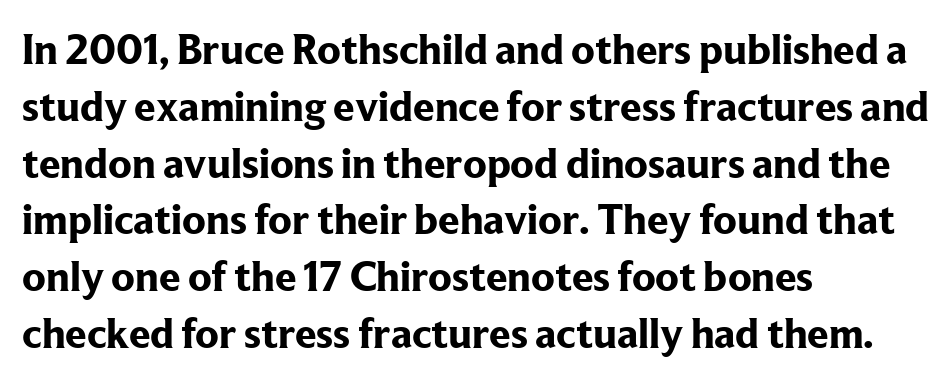
Q: Is the text bold? A: Yes.
Q: Is the text italic (slanted)? A: No, it is upright.
Q: Is the typeface a serif or a sans-serif typeface? A: Serif.
Q: Is the text underlined? A: No.
Q: How is the paragraph aligned? A: Left-aligned.
Q: Is the spacing between letters normal or unusually wide? A: Normal.
Q: Is the spacing between lines tight, normal or loose? A: Normal.
Q: Width (condensed, normal, or wide)? A: Normal.
Q: Stroke contrast? A: Low.
Q: x-height? A: Medium.
Q: Monospaced? A: No.
